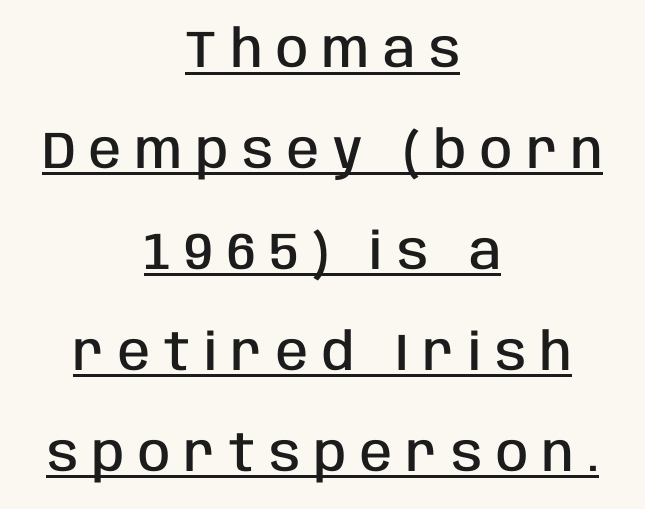
{"serif": "no", "italic": "no", "bold": "semi", "weight": "semibold", "width": "condensed", "stroke_contrast": "low", "x_height": "large", "monospaced": "no", "underline": "yes", "align": "center", "line_spacing": "loose", "line_spacing_ratio": 1.94, "letter_spacing": "wide", "letter_spacing_em": 0.27, "glyph_px": 52}
